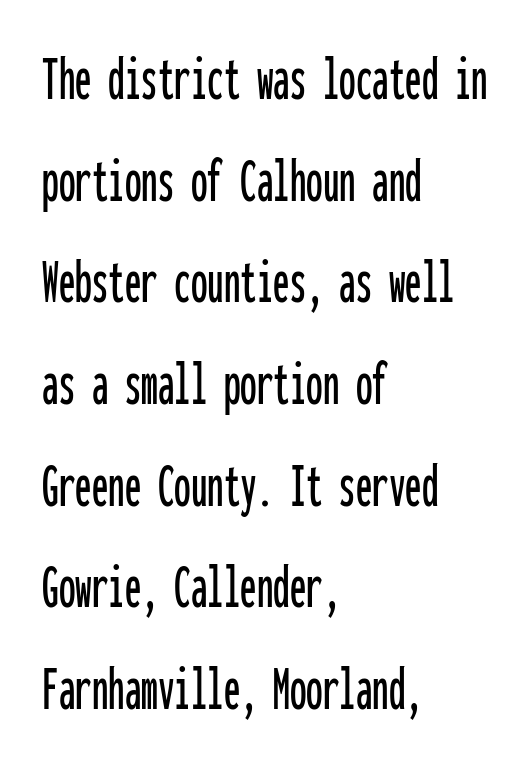
{"serif": "no", "italic": "no", "width": "condensed", "stroke_contrast": "low", "x_height": "medium", "monospaced": "yes", "underline": "no", "align": "left", "line_spacing": "normal", "line_spacing_ratio": 1.54, "letter_spacing": "normal", "letter_spacing_em": 0.0, "glyph_px": 66}
